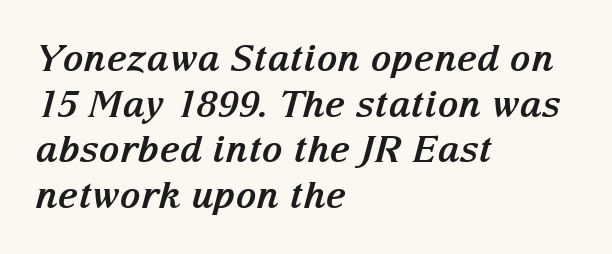
The image shows 36 px bold serif type, italic (leaning right); set left-aligned, normal line spacing (1.27x), normal letter spacing, not underlined; medium stroke contrast and a medium x-height.
